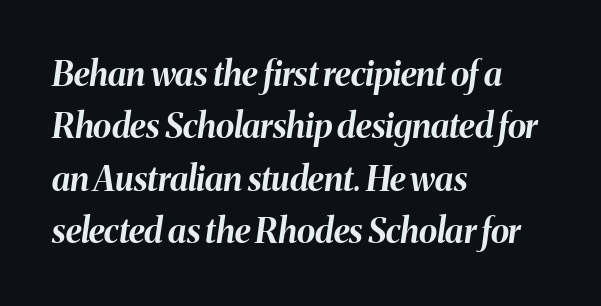
The image shows 34 px bold type, italic (leaning right); set left-aligned, normal line spacing (1.54x), normal letter spacing, not underlined; medium stroke contrast and a medium x-height.
